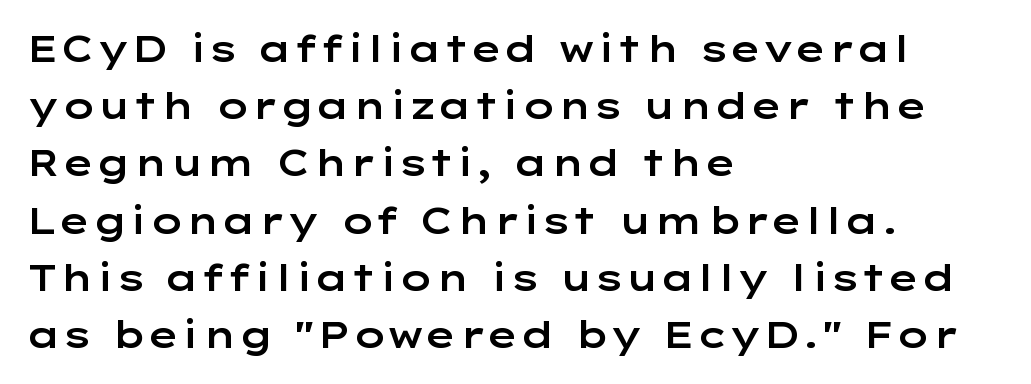
Q: Is the text italic (slanted)? A: No, it is upright.
Q: Is the typeface a serif or a sans-serif typeface? A: Sans-serif.
Q: Is the text underlined? A: No.
Q: How is the paragraph aligned? A: Left-aligned.
Q: Is the spacing between letters normal or unusually wide? A: Normal.
Q: Is the spacing between lines tight, normal or loose? A: Normal.
Q: Width (condensed, normal, or wide)? A: Wide.
Q: Stroke contrast? A: Low.
Q: x-height? A: Medium.
Q: Monospaced? A: No.
